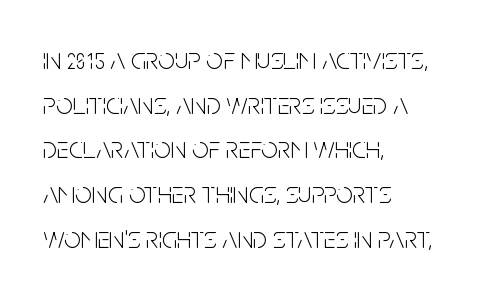
The image shows 30 px light, condensed sans-serif type, upright; set left-aligned, normal line spacing (1.49x), normal letter spacing, not underlined; low stroke contrast and a large x-height.
